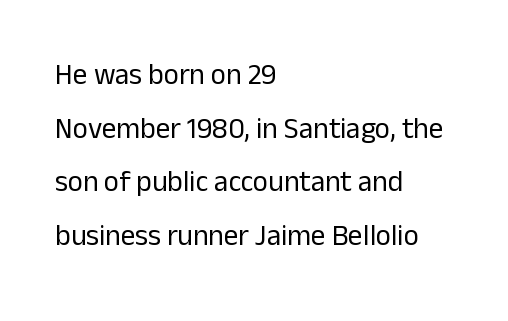
Is this a sans? Yes — the strokes have no serifs. Letters have the restrained weight of plain body copy at most. Students, note that the glyphs here touch the page at normal intervals. The letters stand straight up with perfectly vertical stems.
